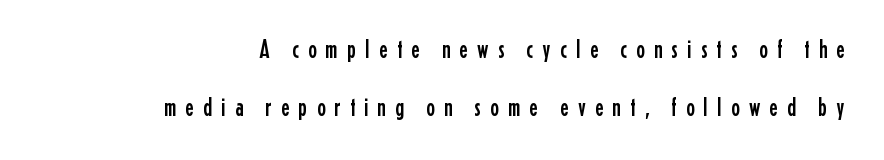
Q: Is the text italic (slanted)? A: No, it is upright.
Q: Is the text underlined? A: No.
Q: How is the paragraph aligned? A: Right-aligned.
Q: Is the spacing between letters normal or unusually wide? A: Unusually wide.
Q: Is the spacing between lines tight, normal or loose? A: Loose.
